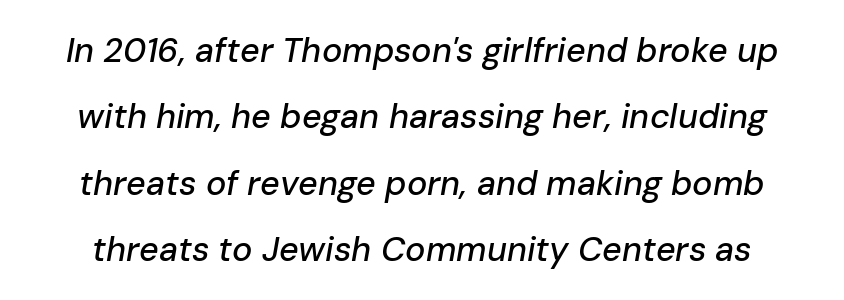
Q: Is the text italic (slanted)? A: Yes, it leans right by about 10 degrees.
Q: Is the text underlined? A: No.
Q: Is the spacing between letters normal or unusually wide? A: Normal.
Q: Is the spacing between lines tight, normal or loose? A: Loose.
Q: Width (condensed, normal, or wide)? A: Normal.
Q: Stroke contrast? A: Low.
Q: x-height? A: Medium.
Q: Monospaced? A: No.
